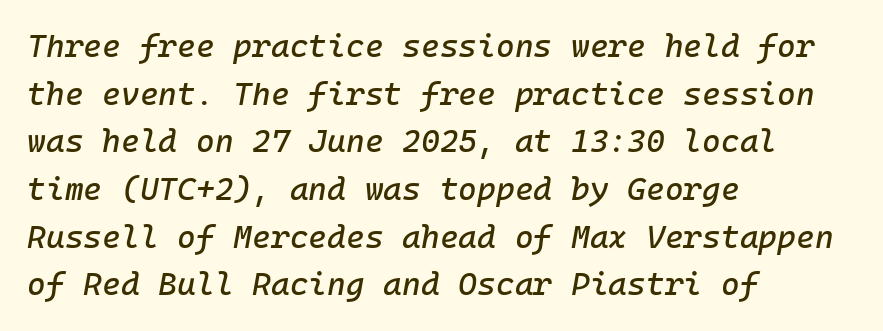
The image shows 32 px text type, italic (leaning right); set left-aligned, normal line spacing (1.49x), normal letter spacing, not underlined; low stroke contrast and a medium x-height.
